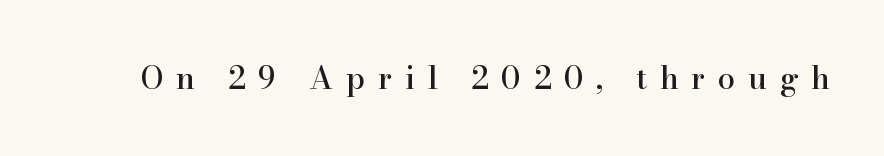
Q: Is the text italic (slanted)? A: No, it is upright.
Q: Is the typeface a serif or a sans-serif typeface? A: Serif.
Q: Is the text underlined? A: No.
Q: Is the spacing between letters normal or unusually wide? A: Unusually wide.
Q: Width (condensed, normal, or wide)? A: Normal.
Q: Stroke contrast? A: High.
Q: x-height? A: Small.
Q: Monospaced? A: No.
